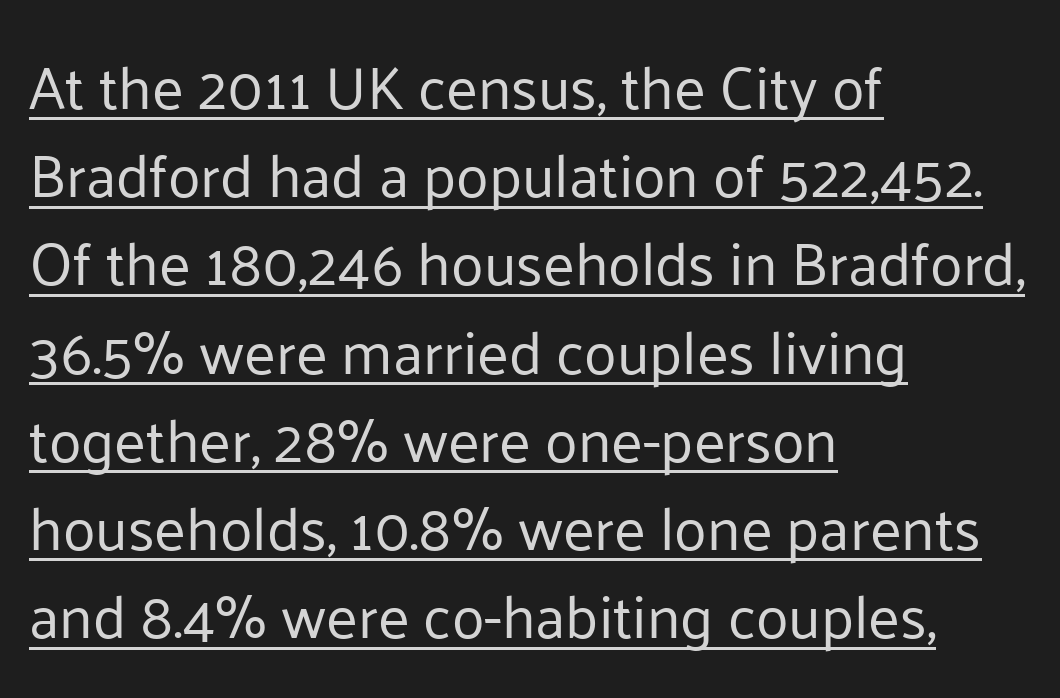
Weight: not bold — regular or lighter. The lettering holds an erect, upright posture throughout. Glyph-to-glyph distance matches everyday printed text. Compared with typical paragraphs, the rows here are spaced about the same. The characters display no serif detailing; their extremities are plain. Each letter keeps its own natural width here, so spacing adapts to shape.
